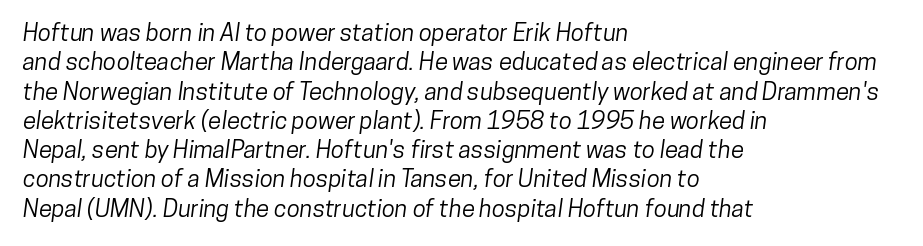
{"underline": "no", "align": "left", "line_spacing_ratio": 1.22, "letter_spacing": "normal", "letter_spacing_em": 0.0, "glyph_px": 24}
